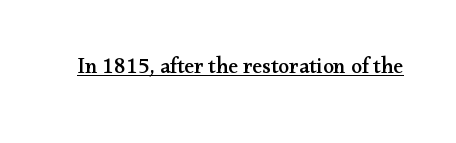
{"italic": "no", "underline": "yes", "letter_spacing": "normal", "letter_spacing_em": 0.0, "glyph_px": 22}
